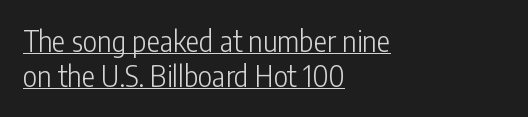
Q: Is the text bold? A: No.
Q: Is the text italic (slanted)? A: No, it is upright.
Q: Is the typeface a serif or a sans-serif typeface? A: Sans-serif.
Q: Is the text underlined? A: Yes.
Q: How is the paragraph aligned? A: Left-aligned.
Q: Is the spacing between letters normal or unusually wide? A: Normal.
Q: Width (condensed, normal, or wide)? A: Condensed.
Q: Stroke contrast? A: Low.
Q: x-height? A: Medium.
Q: Monospaced? A: No.
